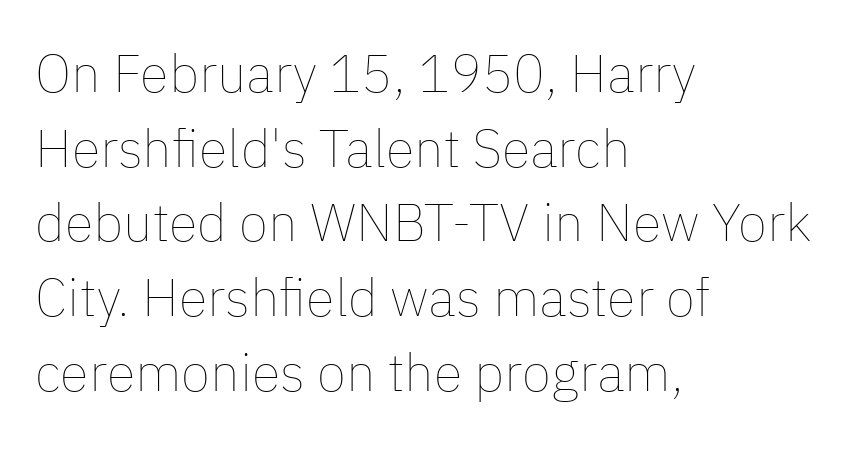
Short and long lines alike share a common starting point at left. Regarding leading, the lines here are spaced in the standard way. Posture: upright roman. Check under the words: just untouched page.
